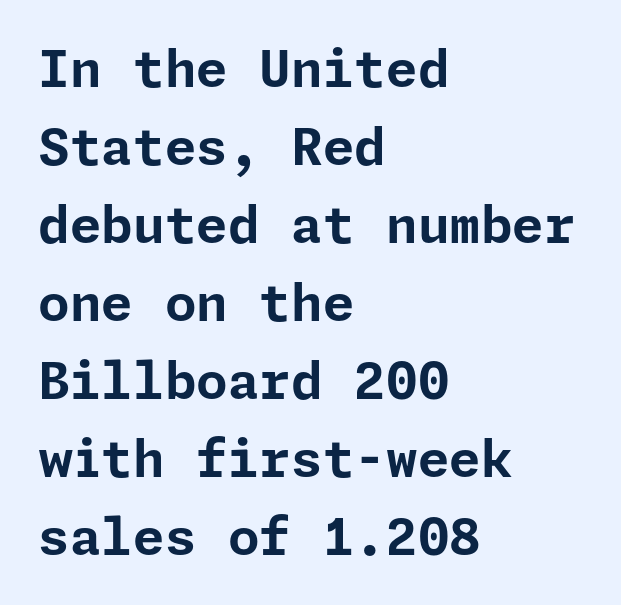
Q: Is the text bold? A: Yes.
Q: Is the text italic (slanted)? A: No, it is upright.
Q: Is the typeface a serif or a sans-serif typeface? A: Sans-serif.
Q: Is the text underlined? A: No.
Q: How is the paragraph aligned? A: Left-aligned.
Q: Is the spacing between letters normal or unusually wide? A: Normal.
Q: Is the spacing between lines tight, normal or loose? A: Normal.
Q: Width (condensed, normal, or wide)? A: Normal.
Q: Stroke contrast? A: Low.
Q: x-height? A: Medium.
